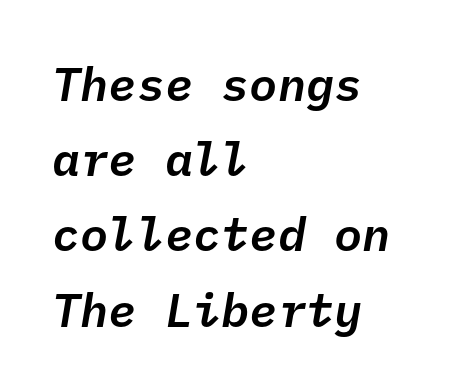
The face used here has a pronounced slope to its letters. Regular leading. The rendering uses typewriter-style spacing with identical character cells. The gaps between neighbouring characters are ordinary and unremarkable.
